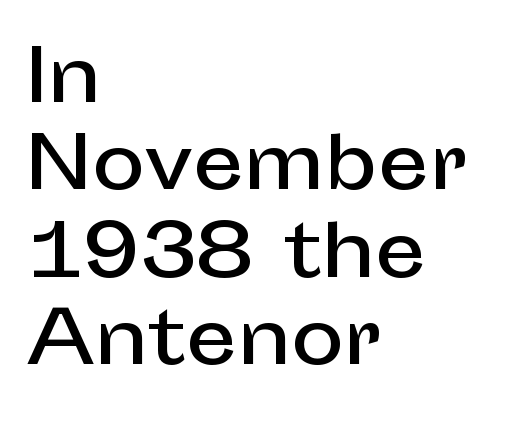
Q: Is the text italic (slanted)? A: No, it is upright.
Q: Is the typeface a serif or a sans-serif typeface? A: Sans-serif.
Q: Is the text underlined? A: No.
Q: How is the paragraph aligned? A: Left-aligned.
Q: Is the spacing between letters normal or unusually wide? A: Normal.
Q: Width (condensed, normal, or wide)? A: Normal.
Q: Stroke contrast? A: Low.
Q: x-height? A: Medium.
Q: Monospaced? A: No.
